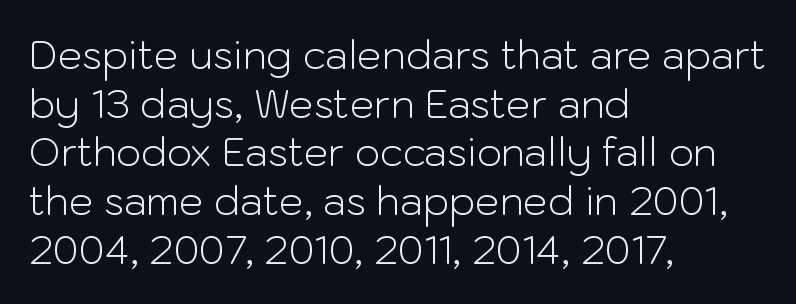
{"serif": "no", "italic": "no", "bold": "no", "weight": "light", "width": "normal", "stroke_contrast": "low", "x_height": "medium", "monospaced": "no", "underline": "no", "align": "left", "line_spacing": "normal", "line_spacing_ratio": 1.25, "letter_spacing": "normal", "letter_spacing_em": 0.0, "glyph_px": 39}
